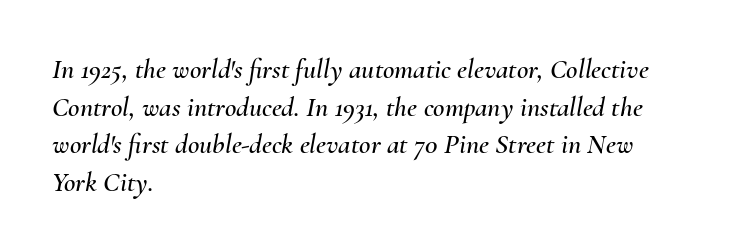
Q: Is the text italic (slanted)? A: Yes, it leans right by about 10 degrees.
Q: Is the text underlined? A: No.
Q: How is the paragraph aligned? A: Left-aligned.
Q: Is the spacing between letters normal or unusually wide? A: Normal.
Q: Is the spacing between lines tight, normal or loose? A: Normal.
Q: Width (condensed, normal, or wide)? A: Normal.
Q: Stroke contrast? A: Medium.
Q: x-height? A: Small.
Q: Monospaced? A: No.
